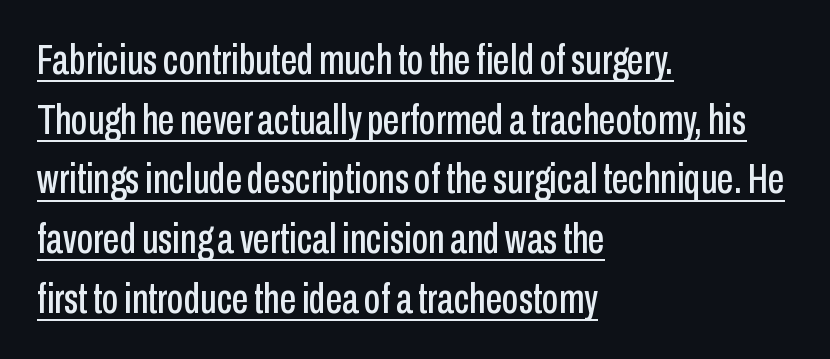
Is the letter spacing exaggerated? No — it looks like the ordinary default. Casual observation: everything's shoved over to the left. The glyphs are accompanied by a horizontal stroke just below them. The passage shown stacks its lines at a standard gap. Note: no serifs on the glyphs.
